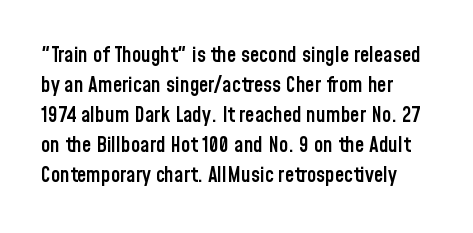
What weight is shown? A semibold, between regular and bold. Nobody touched the tracking dial on this one. This sample keeps an unexceptional amount of space between lines. The typography opts for an upright posture over an oblique one. These lines stack with their left ends in a neat column. The specimen omits any rule beneath the text block's lines.
